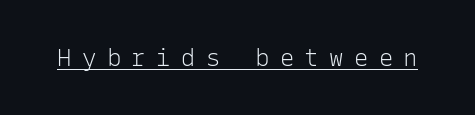
{"italic": "no", "bold": "no", "underline": "yes", "letter_spacing": "wide", "letter_spacing_em": 0.43, "glyph_px": 24}
